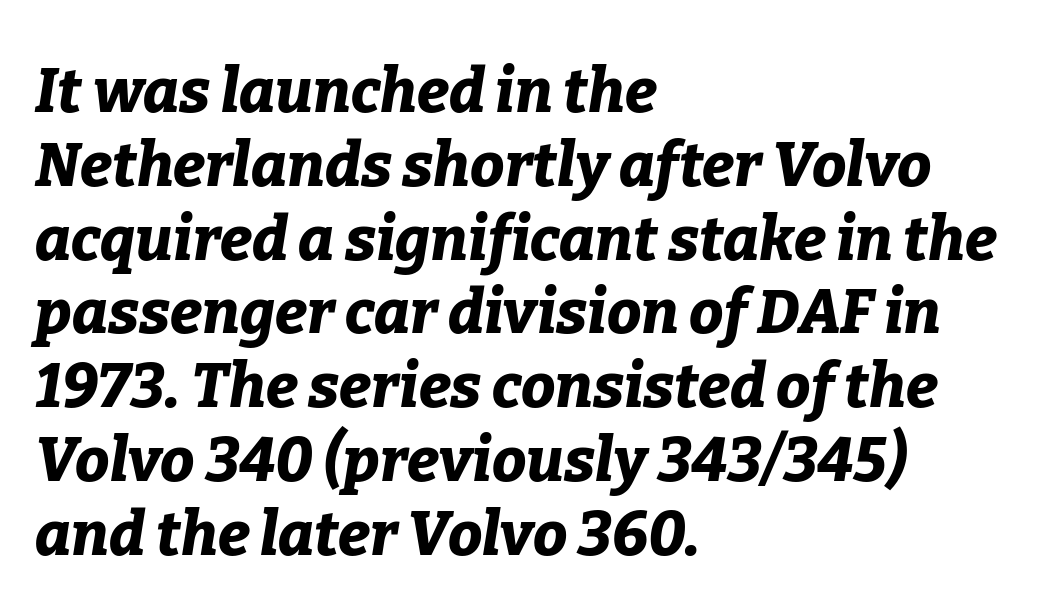
{"italic": "yes", "lean": "right", "slant_degrees": 9, "bold": "yes", "weight": "bold", "width": "normal", "stroke_contrast": "low", "x_height": "medium", "monospaced": "no", "underline": "no", "align": "left", "line_spacing_ratio": 1.21, "letter_spacing": "normal", "letter_spacing_em": 0.0, "glyph_px": 61}
